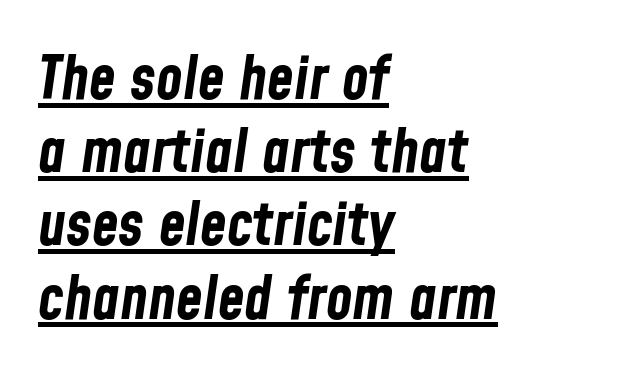
{"italic": "yes", "lean": "right", "slant_degrees": 8, "bold": "yes", "weight": "bold", "width": "condensed", "stroke_contrast": "low", "x_height": "medium", "monospaced": "no", "underline": "yes", "align": "left", "line_spacing_ratio": 1.2, "letter_spacing": "normal", "letter_spacing_em": 0.0, "glyph_px": 61}
